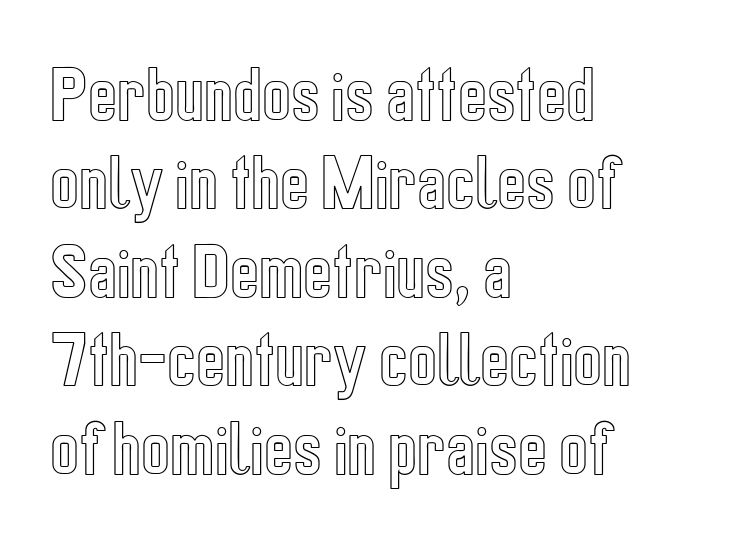
The setting favours the left margin, as ordinary paragraphs usually do. Designer's note — italics off, roman on. Each new line begins a customary step beneath the previous one. Character widths vary here, with narrow letters taking less room than wide ones. Underline: absent.
